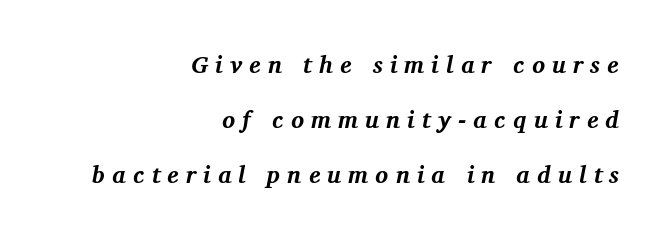
The image shows 24 px bold type, italic (leaning right); set right-aligned, loose line spacing (2.3x), unusually wide letter spacing (+0.3 em), not underlined.
